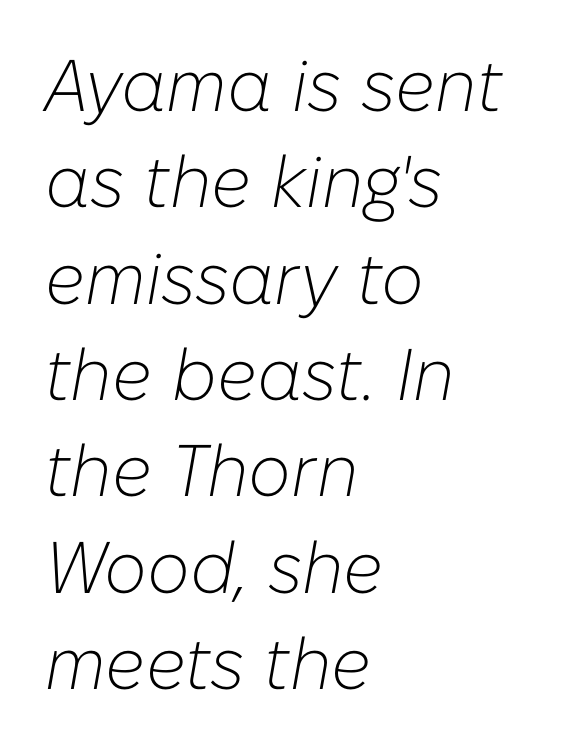
Q: Is the text bold? A: No.
Q: Is the text italic (slanted)? A: Yes, it leans right by about 10 degrees.
Q: Is the text underlined? A: No.
Q: How is the paragraph aligned? A: Left-aligned.
Q: Is the spacing between letters normal or unusually wide? A: Normal.
Q: Is the spacing between lines tight, normal or loose? A: Normal.
Q: Width (condensed, normal, or wide)? A: Normal.
Q: Stroke contrast? A: Low.
Q: x-height? A: Medium.
Q: Monospaced? A: No.
